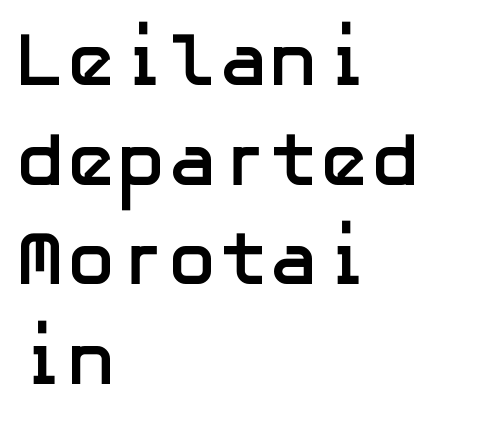
{"serif": "no", "italic": "no", "bold": "yes", "weight": "semibold", "width": "normal", "stroke_contrast": "low", "x_height": "medium", "underline": "no", "align": "left", "line_spacing": "normal", "line_spacing_ratio": 1.31, "letter_spacing": "normal", "letter_spacing_em": 0.0, "glyph_px": 76}
